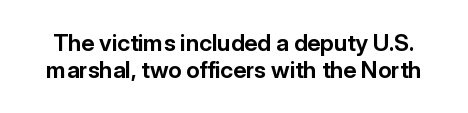
The image shows 23 px bold type, upright; set line spacing 1.18x, normal letter spacing, not underlined.
